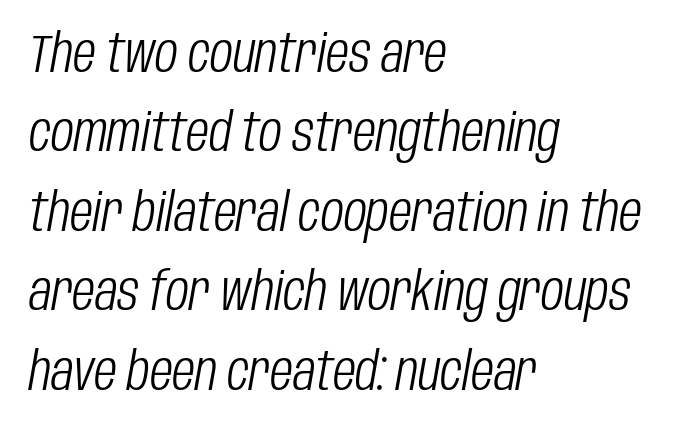
Q: Is the text bold? A: No.
Q: Is the text italic (slanted)? A: Yes, it leans right by about 10 degrees.
Q: Is the text underlined? A: No.
Q: How is the paragraph aligned? A: Left-aligned.
Q: Is the spacing between letters normal or unusually wide? A: Normal.
Q: Is the spacing between lines tight, normal or loose? A: Normal.
Q: Width (condensed, normal, or wide)? A: Condensed.
Q: Stroke contrast? A: Low.
Q: x-height? A: Large.
Q: Monospaced? A: No.
